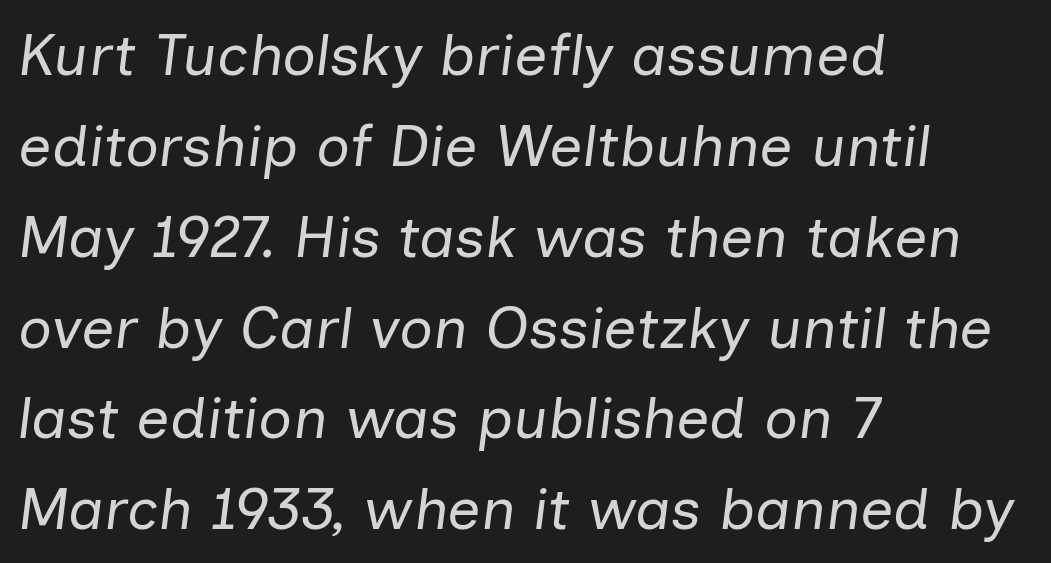
The image shows 59 px regular-weight type, italic (leaning right); set left-aligned, normal line spacing (1.54x), normal letter spacing, not underlined; low stroke contrast and a medium x-height.
